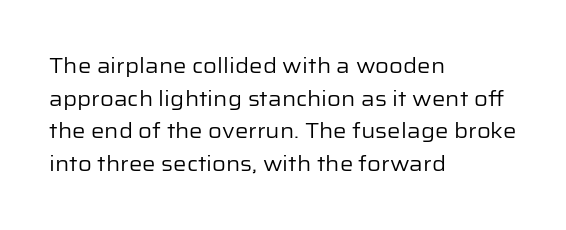
Q: Is the text bold? A: No.
Q: Is the text italic (slanted)? A: No, it is upright.
Q: Is the text underlined? A: No.
Q: How is the paragraph aligned? A: Left-aligned.
Q: Is the spacing between letters normal or unusually wide? A: Normal.
Q: Is the spacing between lines tight, normal or loose? A: Normal.
